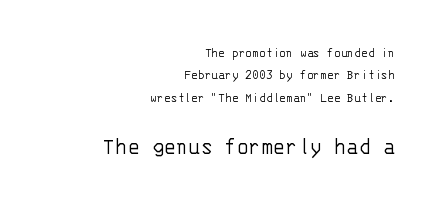
{"italic": "no", "bold": "no", "underline": "no", "align": "right", "line_spacing": "normal", "line_spacing_ratio": 1.6, "letter_spacing": "normal", "letter_spacing_em": 0.0, "larger_block": "second", "size_ratio": 1.79, "glyph_px": 25}
